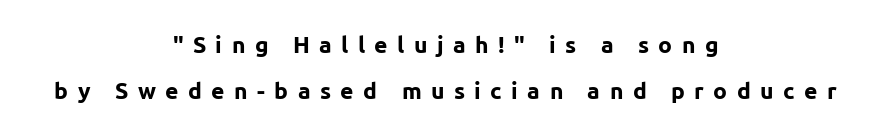
Letters rest on an invisible, unmarked baseline. Horizontal bands of white between lines are thick stripes. The passage is arranged like a title page — every line centered. Style check: upright. Short note: letters widely spaced.
